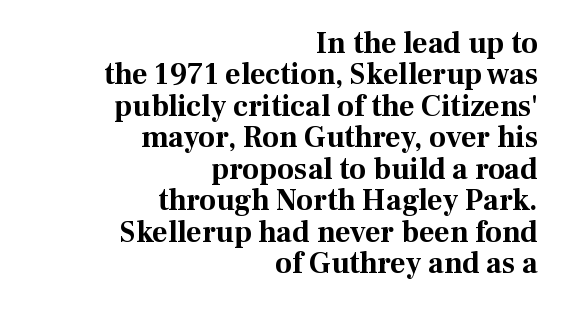
Q: Is the text bold? A: Yes.
Q: Is the text italic (slanted)? A: No, it is upright.
Q: Is the typeface a serif or a sans-serif typeface? A: Serif.
Q: Is the text underlined? A: No.
Q: How is the paragraph aligned? A: Right-aligned.
Q: Is the spacing between letters normal or unusually wide? A: Normal.
Q: Is the spacing between lines tight, normal or loose? A: Tight.
Q: Width (condensed, normal, or wide)? A: Normal.
Q: Stroke contrast? A: Medium.
Q: x-height? A: Medium.
Q: Monospaced? A: No.
